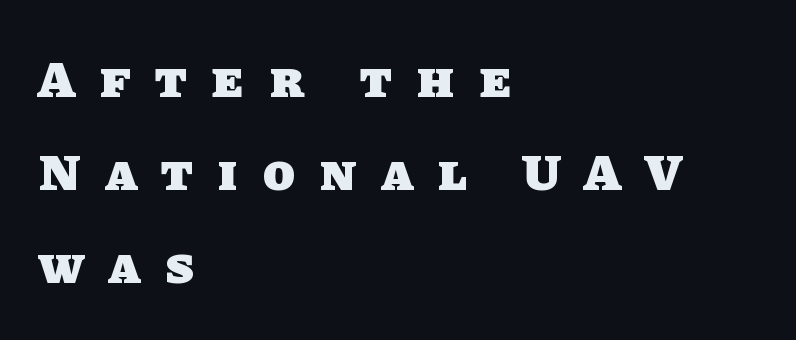
{"serif": "no", "bold": "yes", "weight": "heavy", "width": "normal", "stroke_contrast": "low", "x_height": "large", "monospaced": "no", "underline": "no", "align": "left", "line_spacing_ratio": 1.79, "letter_spacing": "wide", "letter_spacing_em": 0.49, "glyph_px": 52}
